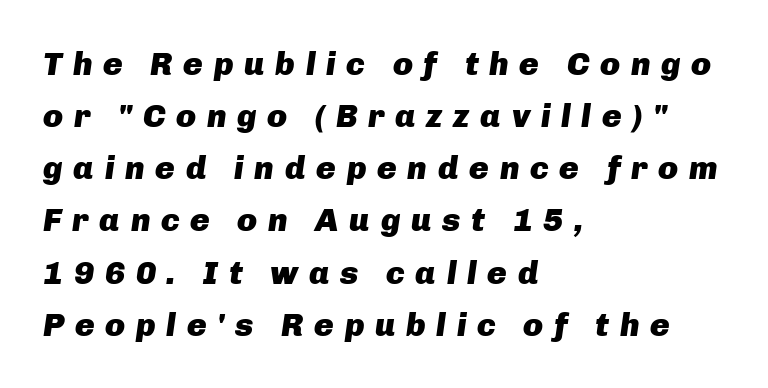
The image shows 33 px heavy type, italic (leaning right); set left-aligned, normal line spacing (1.58x), unusually wide letter spacing (+0.32 em), not underlined; low stroke contrast and a medium x-height.
